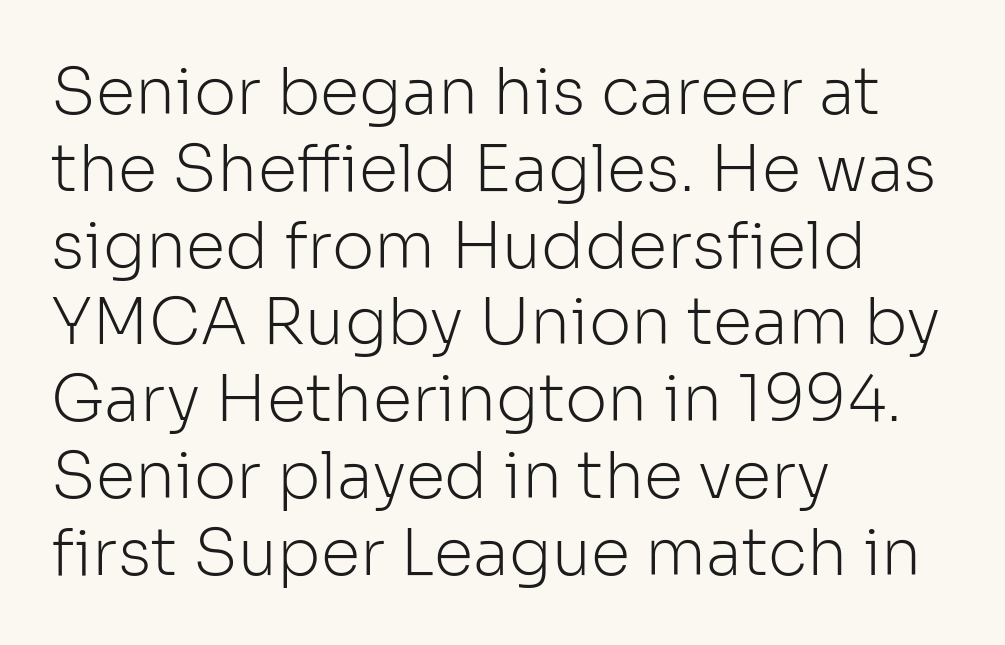
The image shows 64 px light sans-serif type, upright; set left-aligned, line spacing 1.2x, normal letter spacing, not underlined; low stroke contrast and a medium x-height.
